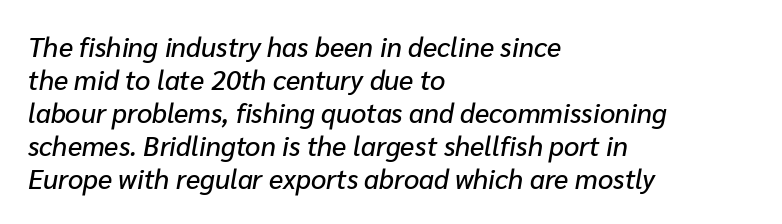
The image shows 27 px text type, italic (leaning right); set left-aligned, line spacing 1.22x, normal letter spacing, not underlined.
